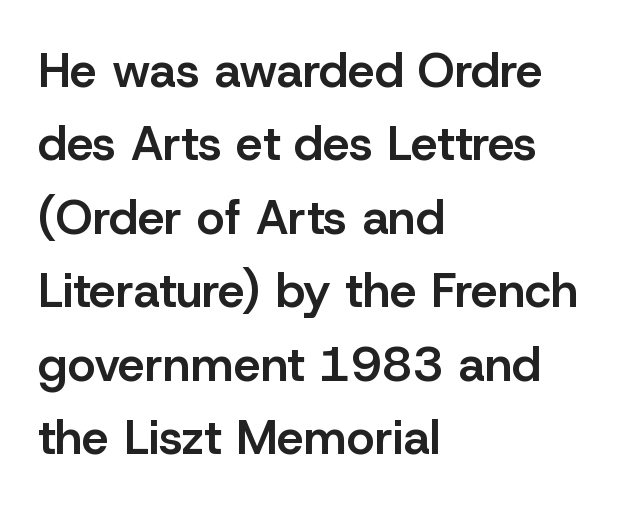
Honestly, the letter spacing is just normal — you wouldn't notice it. These lines are rendered in a variable-pitch font. The vertical gap from one line to the next is medium. You can tell from the bare stems that sans-serif type was used. The face used here is a semibold: visibly heavier than regular, lighter than bold. Every stem runs plumb, perpendicular to the baseline.
